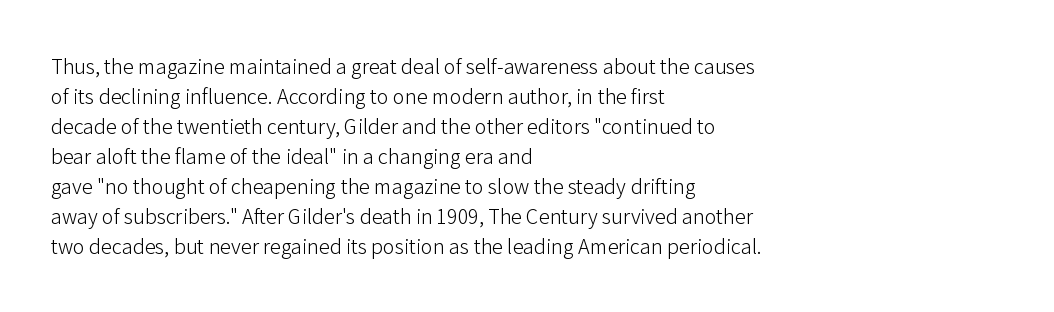
Reading down the column, the eye jumps a familiar distance to each next line. Left-aligned paragraph, ragged on the right. Check under the words: just untouched page. Nope, not italic — everything's standing straight.
